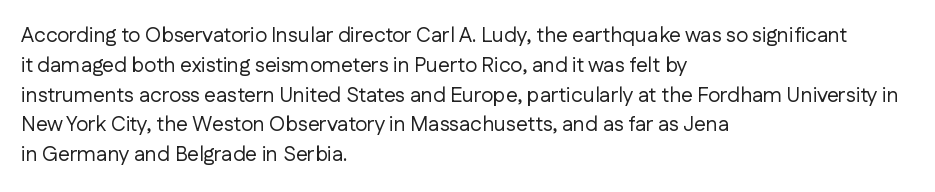
The image shows 21 px text type, upright; set left-aligned, normal line spacing (1.42x), normal letter spacing, not underlined.
